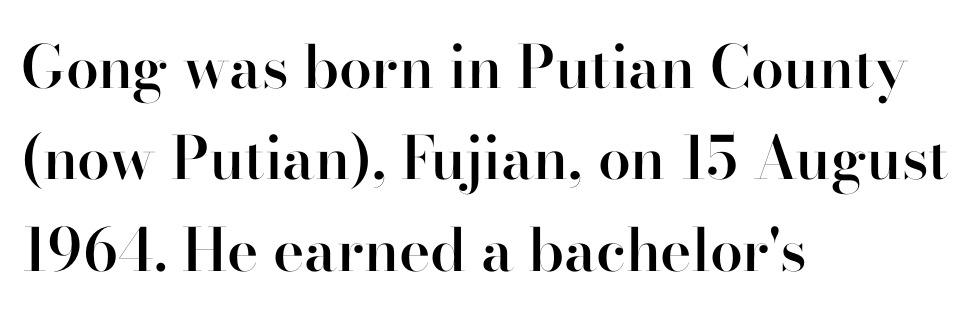
The image shows 59 px semibold serif type, upright; set left-aligned, normal line spacing (1.55x), normal letter spacing, not underlined; high stroke contrast and a small x-height.
